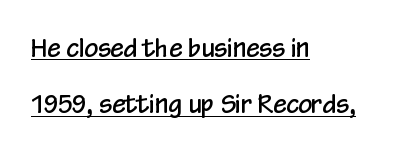
Unlike italic type, these characters show no tilt at all. Underlining? Definitely there. Words appear dense and cohesive because spacing is normal. Each line starts at the same left margin while the right side varies. The designer dialed line spacing up above the default.
